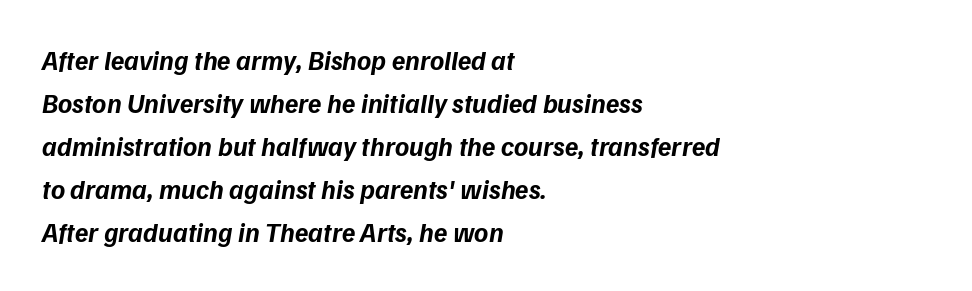
{"italic": "yes", "lean": "right", "slant_degrees": 9, "bold": "yes", "underline": "no", "align": "left", "line_spacing": "normal", "line_spacing_ratio": 1.59, "letter_spacing": "normal", "letter_spacing_em": 0.0, "glyph_px": 27}
